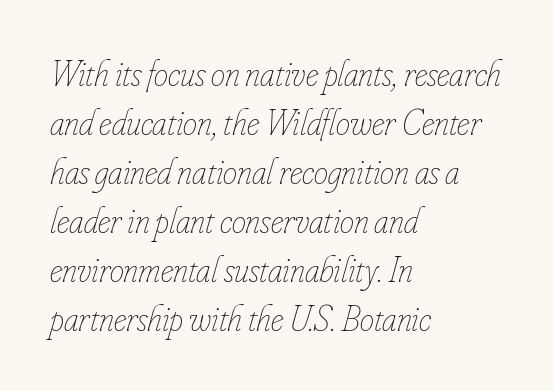
Q: Is the text bold? A: No.
Q: Is the text italic (slanted)? A: Yes, it leans right by about 16 degrees.
Q: Is the text underlined? A: No.
Q: How is the paragraph aligned? A: Left-aligned.
Q: Is the spacing between letters normal or unusually wide? A: Normal.
Q: Is the spacing between lines tight, normal or loose? A: Normal.
Q: Width (condensed, normal, or wide)? A: Condensed.
Q: Stroke contrast? A: Low.
Q: x-height? A: Small.
Q: Monospaced? A: No.
